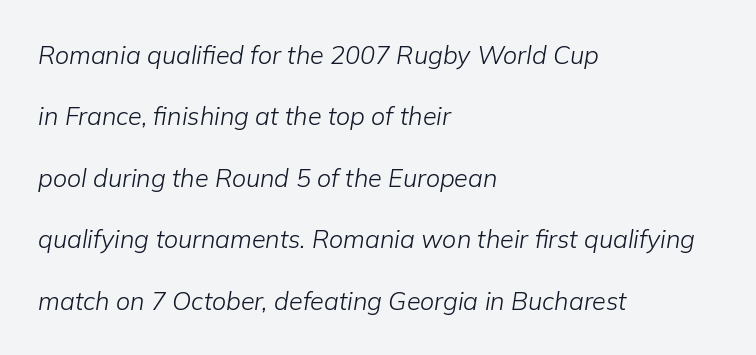
There is no visible air inserted between adjacent glyphs. A great deal of white space separates one row of letters from the next. The space directly below the letters is spotless. Every row of glyphs begins at an identical x-position on the left.
